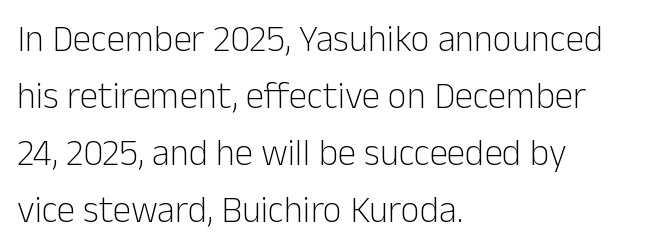
Q: Is the text bold? A: No.
Q: Is the text italic (slanted)? A: No, it is upright.
Q: Is the typeface a serif or a sans-serif typeface? A: Sans-serif.
Q: Is the text underlined? A: No.
Q: How is the paragraph aligned? A: Left-aligned.
Q: Is the spacing between letters normal or unusually wide? A: Normal.
Q: Is the spacing between lines tight, normal or loose? A: Normal.
Q: Width (condensed, normal, or wide)? A: Normal.
Q: Stroke contrast? A: Low.
Q: x-height? A: Medium.
Q: Monospaced? A: No.
